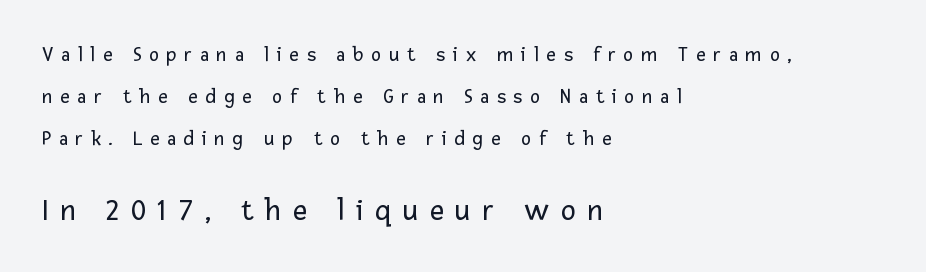
Q: Is the text bold? A: No.
Q: Is the text italic (slanted)? A: No, it is upright.
Q: Is the typeface a serif or a sans-serif typeface? A: Sans-serif.
Q: Is the text underlined? A: No.
Q: How is the paragraph aligned? A: Left-aligned.
Q: Is the spacing between letters normal or unusually wide? A: Unusually wide.
Q: Is the spacing between lines tight, normal or loose? A: Loose.
Q: Which block of text is set in a larger size, the first (top) or the second (bottom)? A: The second (bottom) one.
Q: Width (condensed, normal, or wide)? A: Normal.
Q: Stroke contrast? A: Low.
Q: x-height? A: Medium.
Q: Monospaced? A: No.
